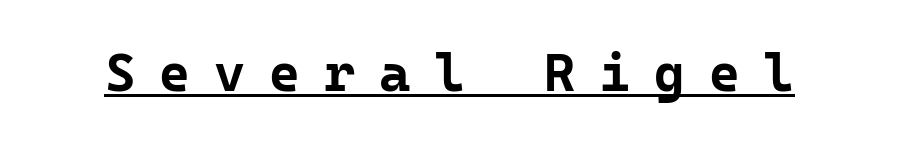
This rendering widens character spacing well past its baseline value. Honestly, the underline is the first thing you notice here. Is there any slant? The stems are plumb. Type style note: lacks serifs.
